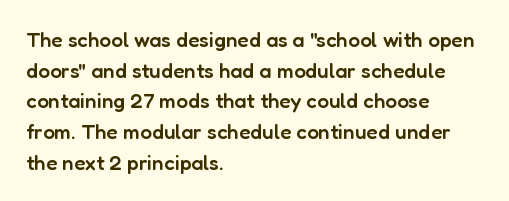
Q: Is the text bold? A: Semi-bold.
Q: Is the text italic (slanted)? A: No, it is upright.
Q: Is the text underlined? A: No.
Q: How is the paragraph aligned? A: Left-aligned.
Q: Is the spacing between letters normal or unusually wide? A: Normal.
Q: Is the spacing between lines tight, normal or loose? A: Normal.
